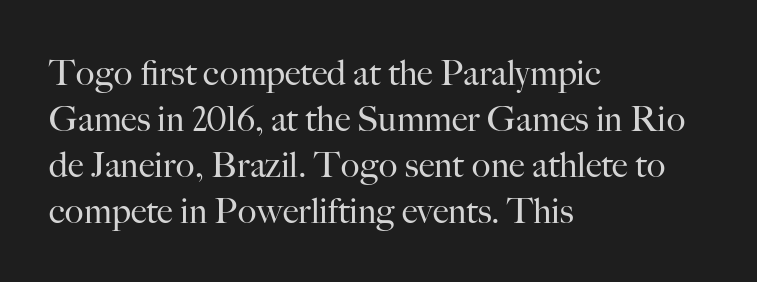
The image shows 35 px regular-weight serif type, upright; set left-aligned, normal line spacing (1.31x), normal letter spacing, not underlined; high stroke contrast and a small x-height.
